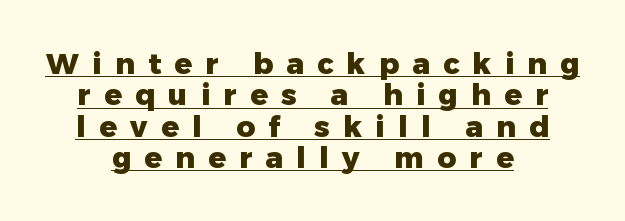
{"serif": "no", "italic": "no", "bold": "yes", "weight": "heavy", "width": "normal", "stroke_contrast": "low", "x_height": "medium", "monospaced": "no", "underline": "yes", "align": "center", "line_spacing": "tight", "line_spacing_ratio": 1.08, "letter_spacing": "wide", "letter_spacing_em": 0.46, "glyph_px": 29}
